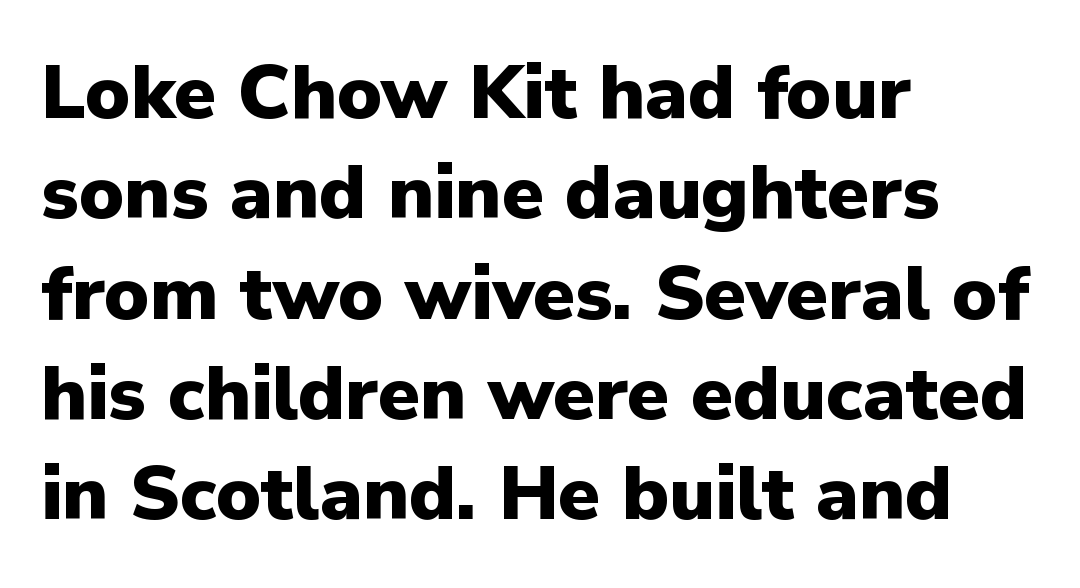
Do the letters lean? They stand straight. Nothing sits at the stroke ends, so this counts as sans-serif. Think of a printed novel: that variable character pitch is what you see here. Horizontal alignment here is leftward, the default for most running prose. Letters rest on an invisible, unmarked baseline.
